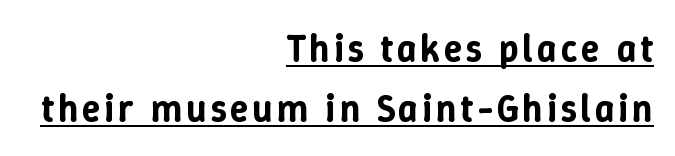
When letters stand straight like this, we call the style roman or upright. Do the characters align in a grid? No, the font is proportional. Leading matches the norm, producing a regular column. Compared with undecorated copy, this sample adds a rule below the words. Does the copy run flush right? Yes — the right margin is perfectly even.
